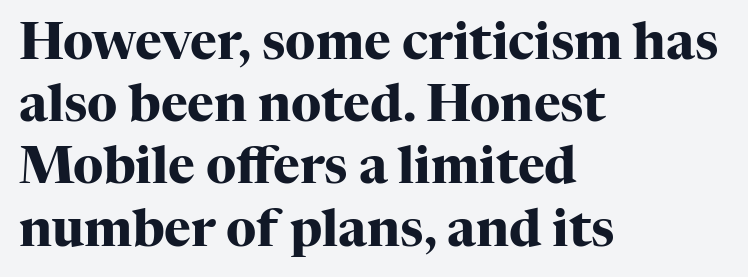
Inter-character spacing is left at the font's built-in metrics. If you drew a line through each stem, it would be perfectly vertical. Spacing verdict: proportional, widths tailored to each character. Each row of text sits above clean, open space. A dark, heavy texture on the line: the type is bold. Typeset ragged right — the left edge is the straight one.
